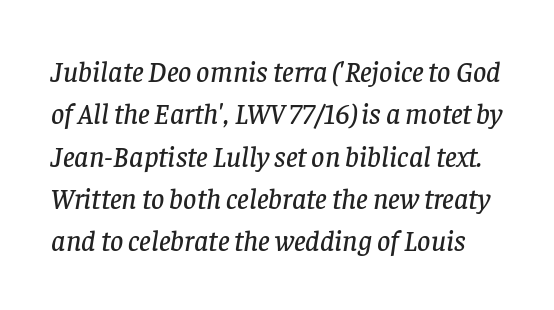
The passage shown is typed in a proportional face where columns would drift. Beneath every word, the page is bare. Type style note: has serifs. The passage shown has conventional tracking throughout.
